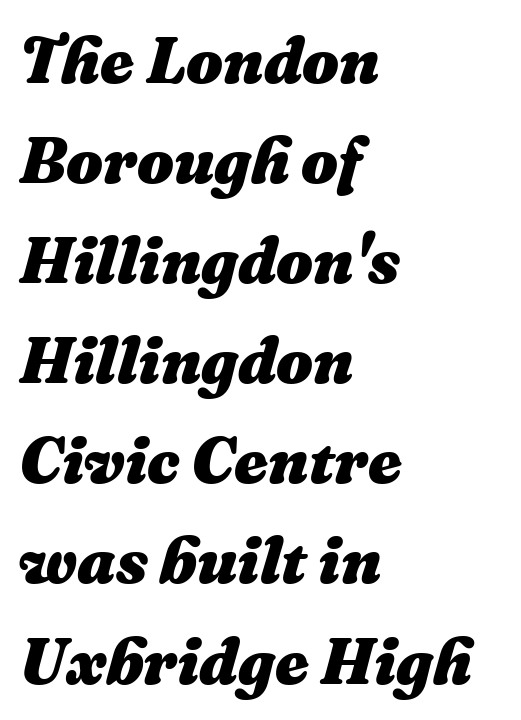
The image shows 65 px heavy type, italic (leaning right); set left-aligned, normal line spacing (1.54x), normal letter spacing, not underlined; medium stroke contrast and a medium x-height.
